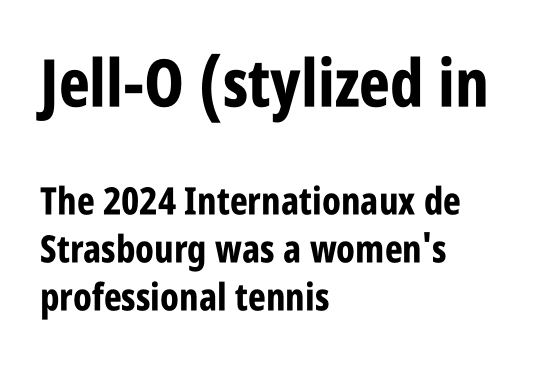
Q: Is the text bold? A: Yes.
Q: Is the text italic (slanted)? A: No, it is upright.
Q: Is the typeface a serif or a sans-serif typeface? A: Sans-serif.
Q: Is the text underlined? A: No.
Q: How is the paragraph aligned? A: Left-aligned.
Q: Is the spacing between letters normal or unusually wide? A: Normal.
Q: Is the spacing between lines tight, normal or loose? A: Normal.
Q: Which block of text is set in a larger size, the first (top) or the second (bottom)? A: The first (top) one.
Q: Width (condensed, normal, or wide)? A: Condensed.
Q: Stroke contrast? A: Low.
Q: x-height? A: Large.
Q: Monospaced? A: No.
